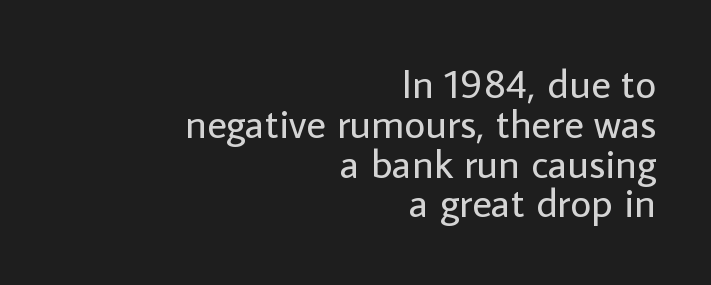
Q: Is the text bold? A: No.
Q: Is the text italic (slanted)? A: No, it is upright.
Q: Is the typeface a serif or a sans-serif typeface? A: Sans-serif.
Q: Is the text underlined? A: No.
Q: How is the paragraph aligned? A: Right-aligned.
Q: Is the spacing between letters normal or unusually wide? A: Normal.
Q: Is the spacing between lines tight, normal or loose? A: Tight.
Q: Width (condensed, normal, or wide)? A: Normal.
Q: Stroke contrast? A: Low.
Q: x-height? A: Medium.
Q: Monospaced? A: No.
